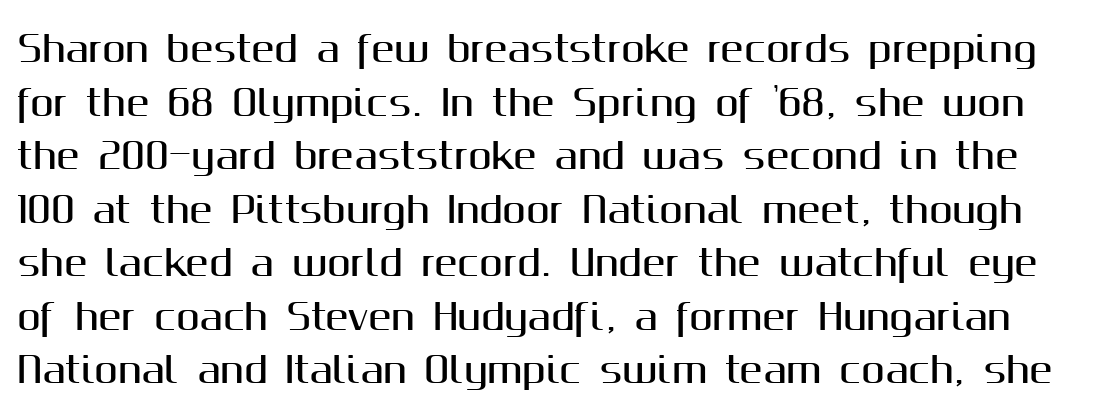
The image shows 35 px sans-serif type, upright; set normal line spacing (1.53x), normal letter spacing, not underlined; medium stroke contrast and a medium x-height.
